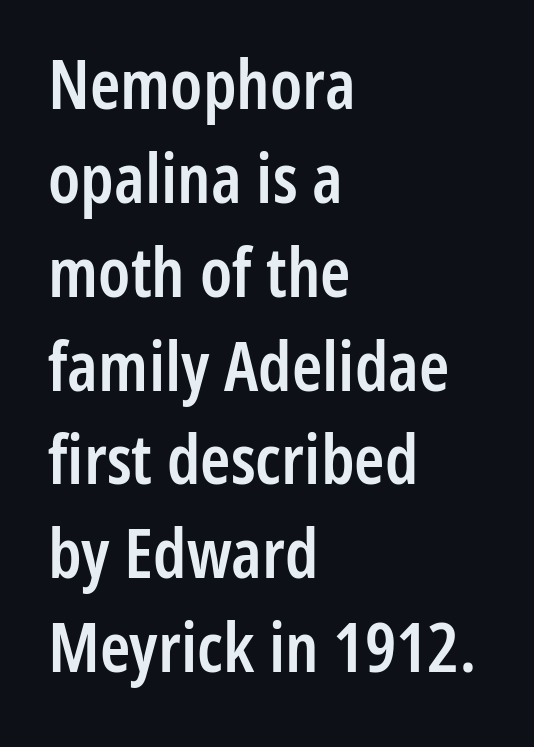
The image shows 69 px semibold, condensed sans-serif type, upright; set left-aligned, normal line spacing (1.36x), normal letter spacing, not underlined; low stroke contrast and a medium x-height.
